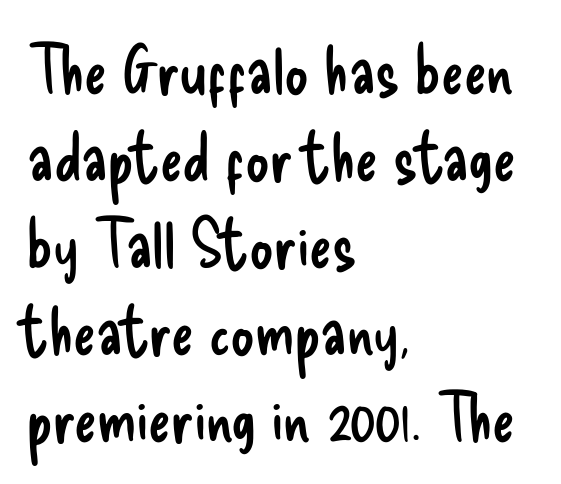
Q: Is the text bold? A: No.
Q: Is the text italic (slanted)? A: No, it is upright.
Q: Is the typeface a serif or a sans-serif typeface? A: Sans-serif.
Q: Is the text underlined? A: No.
Q: How is the paragraph aligned? A: Left-aligned.
Q: Is the spacing between letters normal or unusually wide? A: Normal.
Q: Is the spacing between lines tight, normal or loose? A: Normal.
Q: Width (condensed, normal, or wide)? A: Condensed.
Q: Stroke contrast? A: Low.
Q: x-height? A: Small.
Q: Monospaced? A: No.
